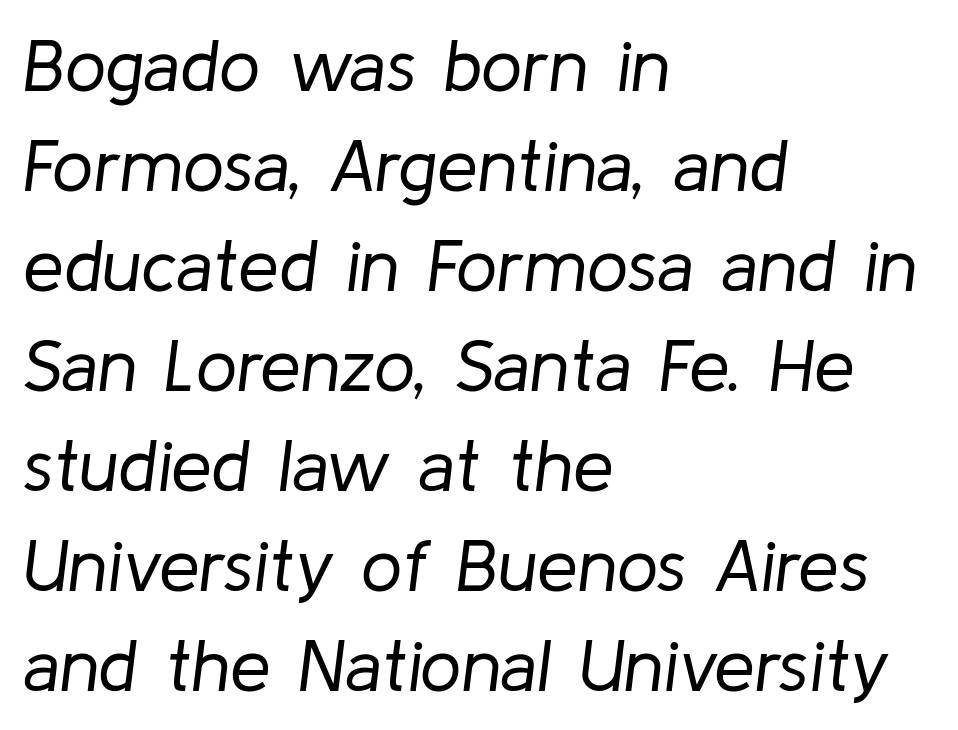
The image shows 73 px regular-weight type, italic (leaning right); set left-aligned, normal line spacing (1.37x), normal letter spacing, not underlined; low stroke contrast and a medium x-height.
